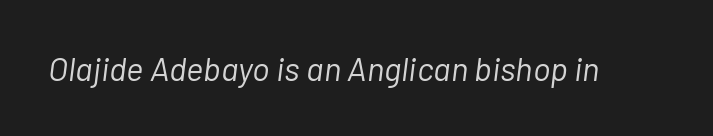
This sample has the flowing, uneven cadence of proportional lettering. These lines keep a tight, regular rhythm from letter to letter. Decoration check: the copy has no underline. Emphasis-style slanted type is in use. A quiet, ordinary-to-light weight characterises the typeface.
